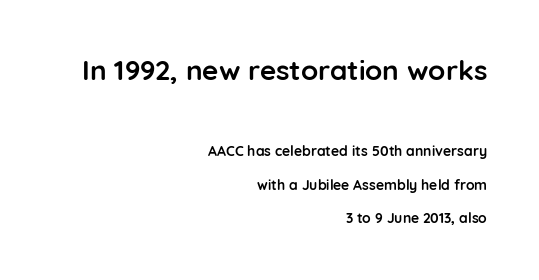
Q: Is the text bold? A: Yes.
Q: Is the text italic (slanted)? A: No, it is upright.
Q: Is the typeface a serif or a sans-serif typeface? A: Sans-serif.
Q: Is the text underlined? A: No.
Q: How is the paragraph aligned? A: Right-aligned.
Q: Is the spacing between letters normal or unusually wide? A: Normal.
Q: Is the spacing between lines tight, normal or loose? A: Loose.
Q: Which block of text is set in a larger size, the first (top) or the second (bottom)? A: The first (top) one.
Q: Width (condensed, normal, or wide)? A: Normal.
Q: Stroke contrast? A: Low.
Q: x-height? A: Medium.
Q: Monospaced? A: No.
